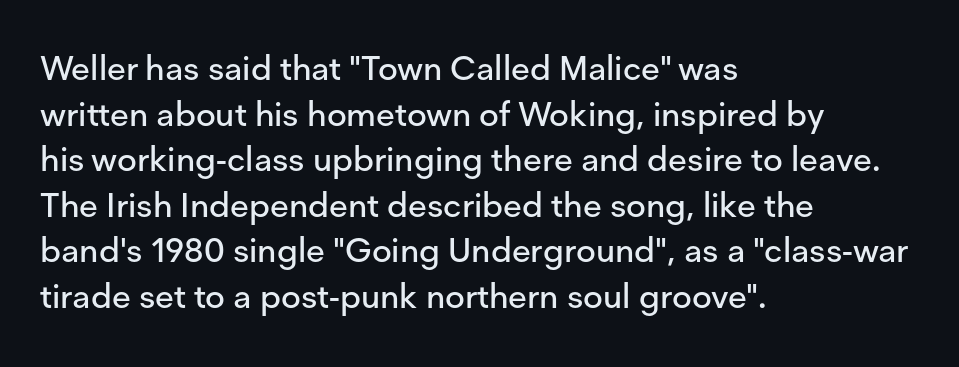
{"serif": "no", "italic": "no", "width": "normal", "stroke_contrast": "low", "x_height": "medium", "monospaced": "no", "underline": "no", "align": "left", "line_spacing": "normal", "line_spacing_ratio": 1.34, "letter_spacing": "normal", "letter_spacing_em": 0.0, "glyph_px": 34}
